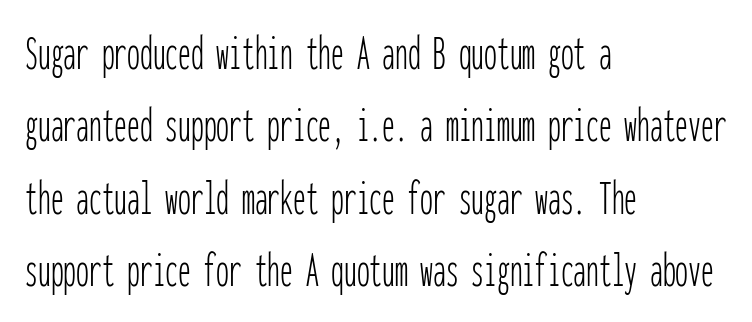
The letters sit at their default tracking, neither squeezed nor spread. Leading: standard. These lines are rendered in a fixed-pitch font. Rendered with straight, roman letterforms. Rule under the text: the space is simply empty.
